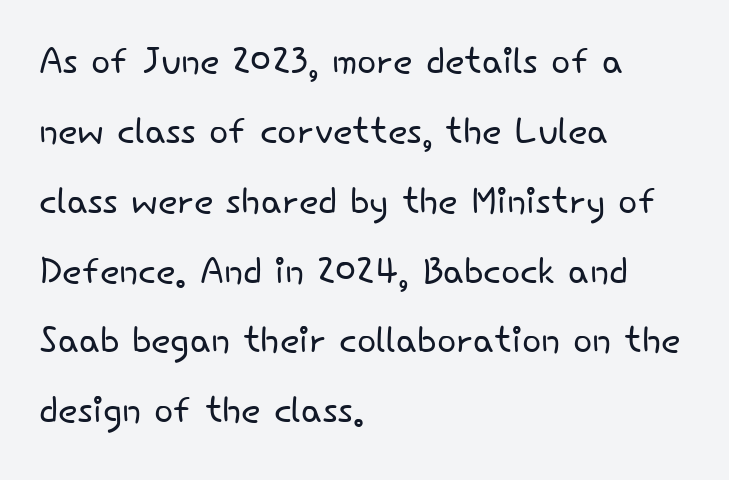
{"serif": "no", "italic": "no", "bold": "no", "weight": "light", "width": "normal", "stroke_contrast": "low", "x_height": "small", "monospaced": "no", "underline": "no", "align": "left", "line_spacing": "normal", "line_spacing_ratio": 1.37, "letter_spacing": "normal", "letter_spacing_em": 0.0, "glyph_px": 51}
